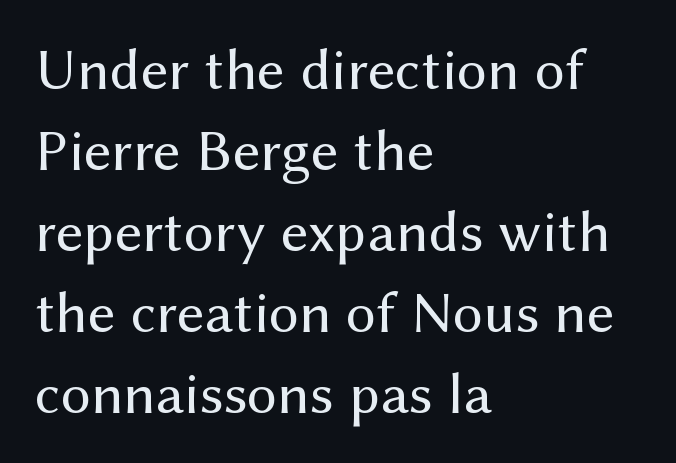
The image shows 60 px regular-weight sans-serif type, upright; set left-aligned, normal line spacing (1.35x), normal letter spacing, not underlined; medium stroke contrast and a medium x-height.
